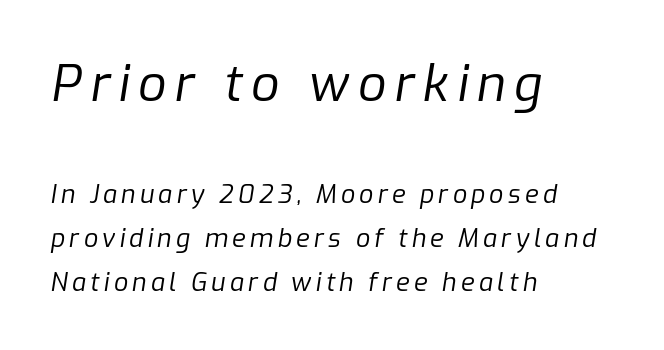
The image shows 50 px regular-weight type, italic (leaning right); set left-aligned, line spacing 1.75x, not underlined; the first (top) block is 2.0x larger; low stroke contrast and a medium x-height.
